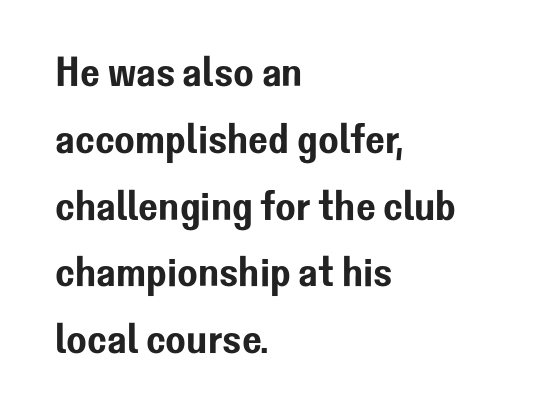
How would I describe the line gaps? Plain and ordinary. You can tell it's not italic because the verticals are truly vertical. The string is rendered with underlining switched off. The characters display no serif detailing; their extremities are plain. Short note: letters normally spaced. These lines are set flush left with a ragged right edge.
